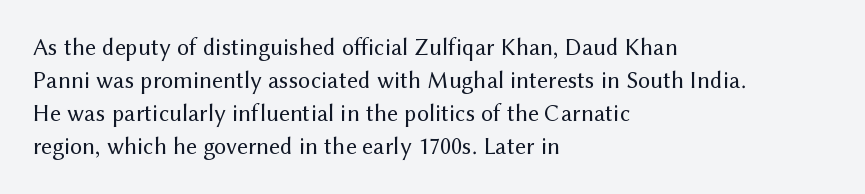
{"italic": "no", "bold": "no", "underline": "no", "align": "left", "line_spacing": "normal", "line_spacing_ratio": 1.37, "letter_spacing": "normal", "letter_spacing_em": 0.0, "glyph_px": 24}
